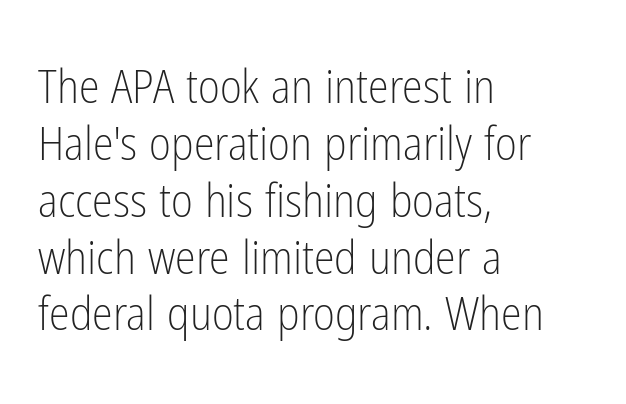
{"serif": "no", "italic": "no", "bold": "no", "weight": "light", "width": "condensed", "stroke_contrast": "low", "x_height": "medium", "monospaced": "no", "underline": "no", "align": "left", "line_spacing_ratio": 1.21, "letter_spacing": "normal", "letter_spacing_em": 0.0, "glyph_px": 47}
